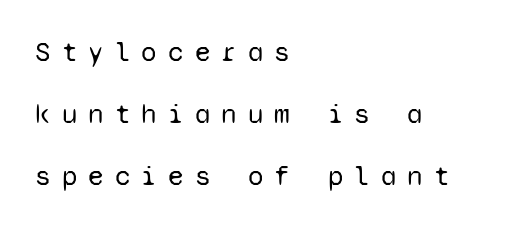
{"serif": "no", "italic": "no", "bold": "no", "weight": "regular", "width": "normal", "stroke_contrast": "low", "x_height": "medium", "monospaced": "yes", "underline": "no", "align": "left", "line_spacing": "loose", "line_spacing_ratio": 2.22, "letter_spacing": "wide", "letter_spacing_em": 0.4, "glyph_px": 28}
